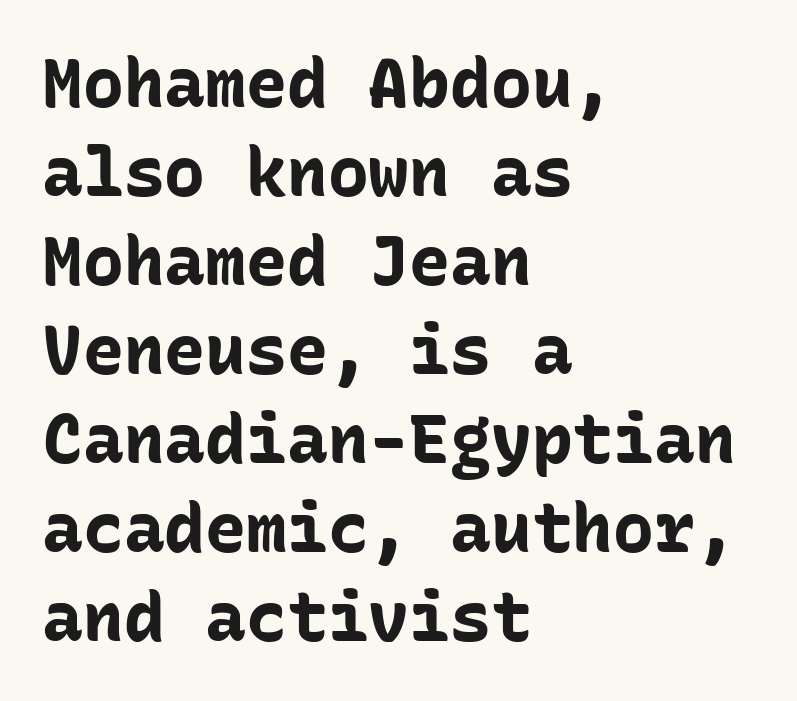
The image shows 68 px bold sans-serif type, upright, monospaced; set left-aligned, normal line spacing (1.31x), normal letter spacing, not underlined; low stroke contrast and a medium x-height.
